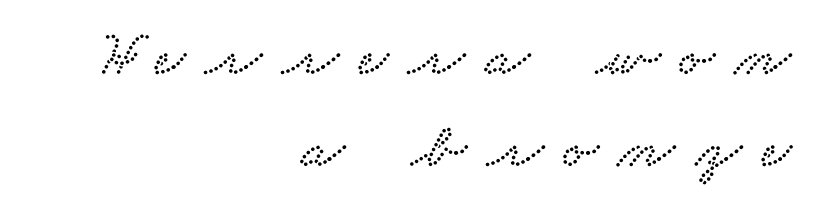
{"serif": "yes", "width": "wide", "stroke_contrast": "low", "x_height": "small", "monospaced": "no", "underline": "no", "align": "right", "line_spacing": "normal", "line_spacing_ratio": 1.41, "letter_spacing": "wide", "letter_spacing_em": 0.31, "glyph_px": 65}
